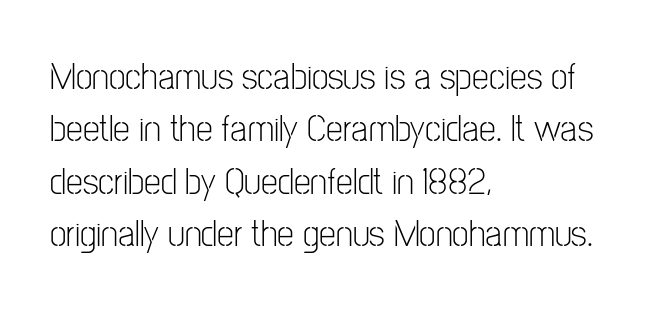
{"serif": "no", "italic": "no", "bold": "no", "weight": "light", "width": "condensed", "stroke_contrast": "low", "x_height": "medium", "monospaced": "no", "underline": "no", "align": "left", "line_spacing": "normal", "line_spacing_ratio": 1.38, "letter_spacing": "normal", "letter_spacing_em": 0.0, "glyph_px": 38}
